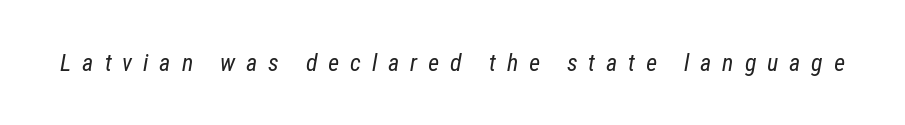
Weight: not bold — regular or lighter. The text carries the slant typical of an italic or oblique font. Loose tracking; the words dissolve into strings of separated letters. Nobody drew a line under any word here.
